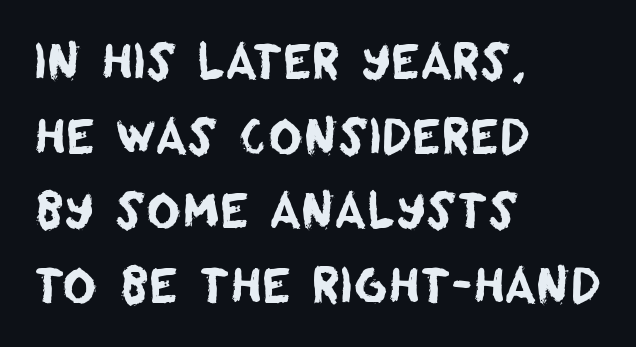
The image shows 47 px sans-serif type; set left-aligned, normal line spacing (1.59x), normal letter spacing, not underlined; low stroke contrast and a large x-height.
